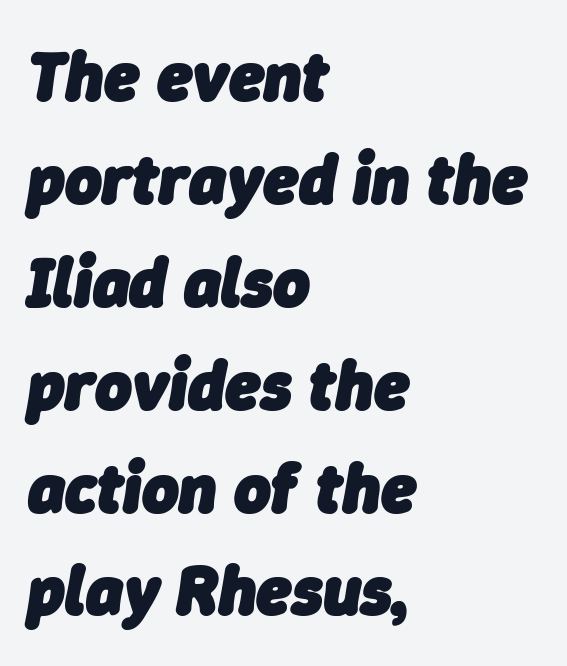
The image shows 70 px heavy type, italic (leaning right); set left-aligned, normal line spacing (1.47x), normal letter spacing, not underlined; low stroke contrast and a medium x-height.
